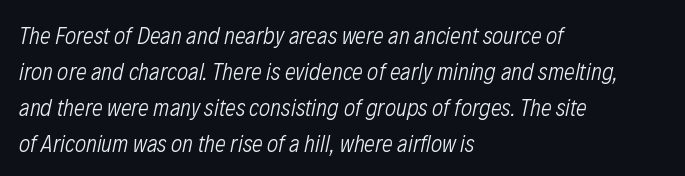
The image shows 24 px text type, italic (leaning right); set left-aligned, normal line spacing (1.5x), normal letter spacing, not underlined.
